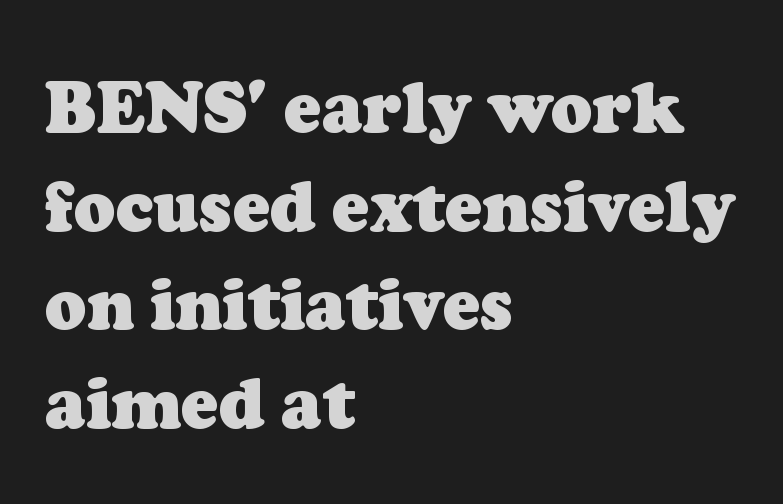
You could call the tracking neutral — neither tight nor loose. Rows of type keep a routine distance in the vertical direction. The rendering uses a bold face; every stroke is thick and dark. Check under the words: just untouched page. Here the designer chose a conventional face with non-uniform glyph widths.
